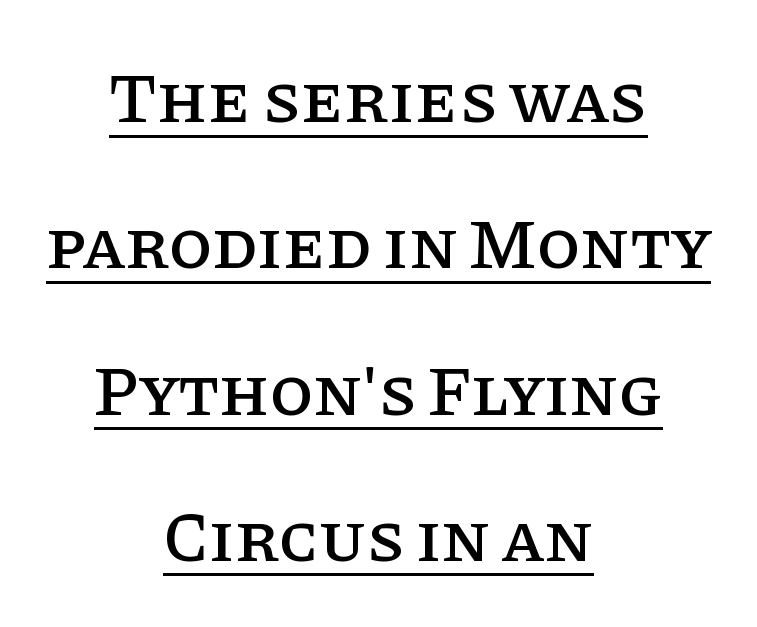
Centered paragraph, ragged on both sides. Compared with undecorated copy, this sample adds a rule below the words. Here the designer chose a conventional face with non-uniform glyph widths. The typeface chosen for these lines features serifs. Short note: letters normally spaced. Does the lettering tilt? It doesn't — this is upright.
